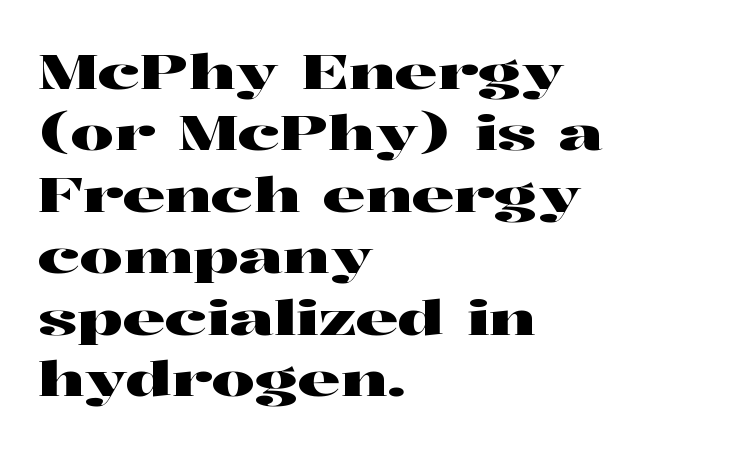
Q: Is the text italic (slanted)? A: No, it is upright.
Q: Is the typeface a serif or a sans-serif typeface? A: Serif.
Q: Is the text underlined? A: No.
Q: How is the paragraph aligned? A: Left-aligned.
Q: Is the spacing between letters normal or unusually wide? A: Normal.
Q: Is the spacing between lines tight, normal or loose? A: Normal.
Q: Width (condensed, normal, or wide)? A: Wide.
Q: Stroke contrast? A: High.
Q: x-height? A: Medium.
Q: Monospaced? A: No.
